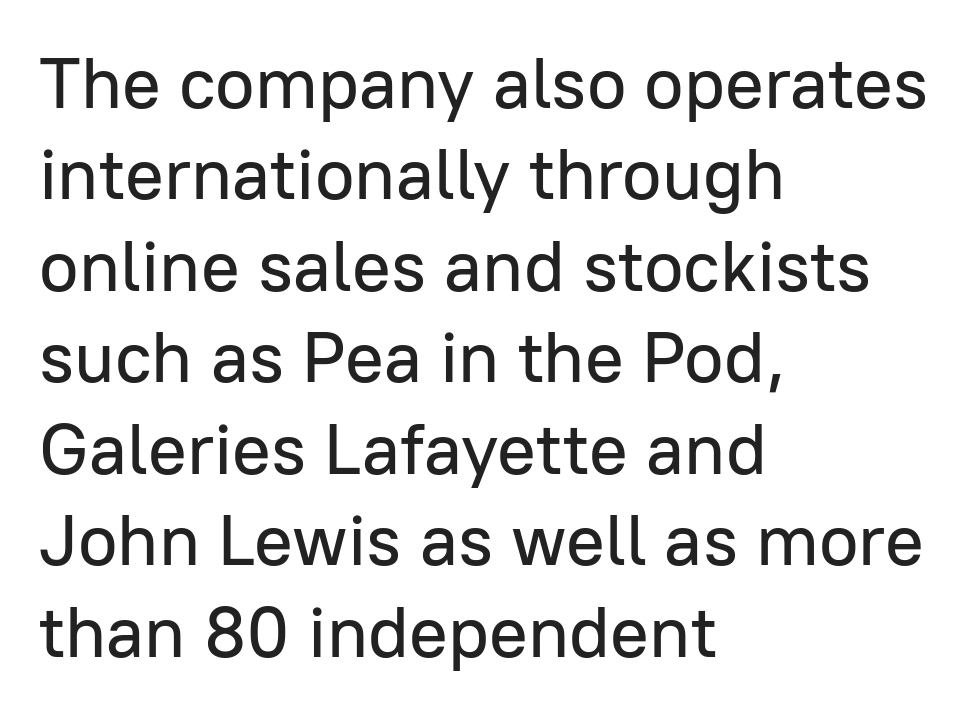
A typesetter would call this leading conventional body-copy spacing. You could not count columns in this text — the font is proportionally spaced. Typeset ragged right — the left edge is the straight one. Bare-footed words on every line.
